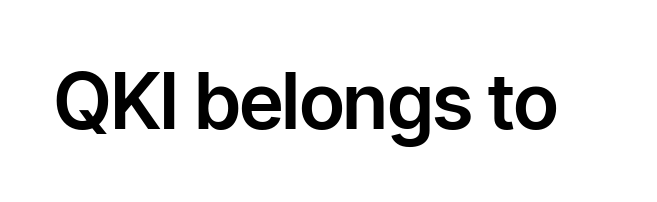
{"serif": "no", "italic": "no", "width": "normal", "stroke_contrast": "low", "x_height": "medium", "monospaced": "no", "underline": "no", "letter_spacing": "normal", "letter_spacing_em": 0.0, "glyph_px": 77}
